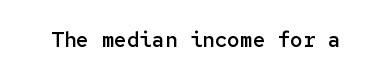
Typesetter's note: demi weight, one step under bold. The specimen omits any rule beneath the text block's lines. Is there any slant? The stems are plumb. Does extra space separate the letters? No, they use regular spacing.
